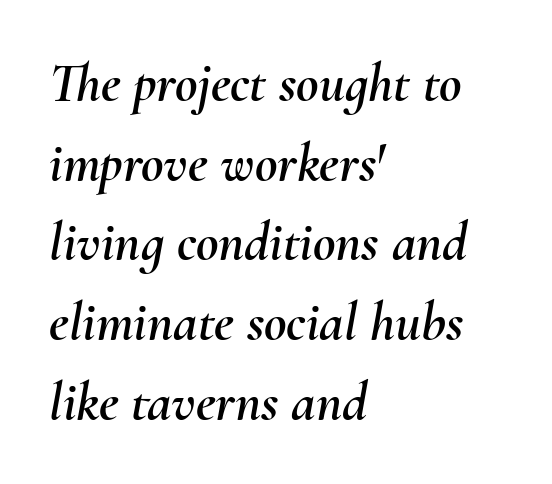
{"italic": "yes", "lean": "right", "slant_degrees": 10, "width": "normal", "stroke_contrast": "medium", "x_height": "small", "monospaced": "no", "underline": "no", "align": "left", "line_spacing": "normal", "line_spacing_ratio": 1.45, "letter_spacing": "normal", "letter_spacing_em": 0.0, "glyph_px": 55}
